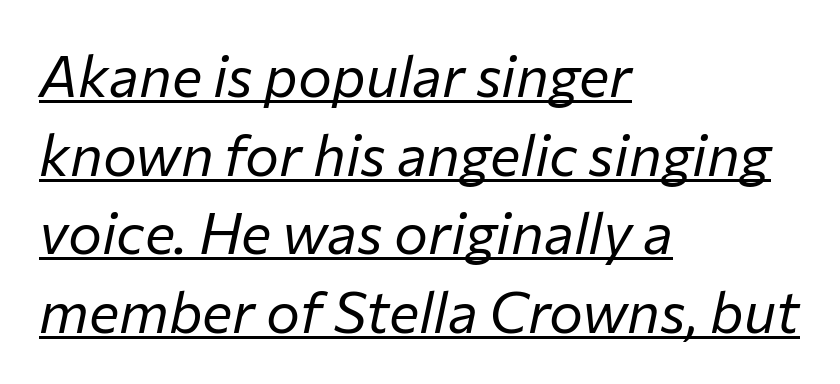
{"italic": "yes", "lean": "right", "slant_degrees": 12, "bold": "no", "weight": "regular", "width": "normal", "stroke_contrast": "low", "x_height": "medium", "monospaced": "no", "underline": "yes", "align": "left", "line_spacing": "normal", "line_spacing_ratio": 1.38, "letter_spacing": "normal", "letter_spacing_em": 0.0, "glyph_px": 57}
